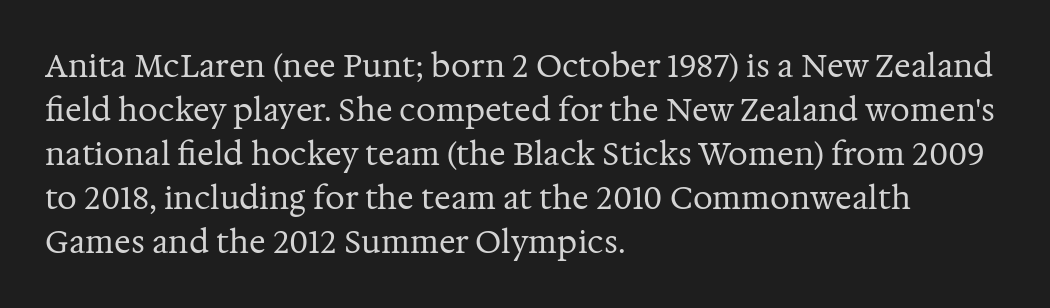
The image shows 31 px regular-weight serif type, upright; set left-aligned, normal line spacing (1.42x), normal letter spacing, not underlined; medium stroke contrast and a medium x-height.
